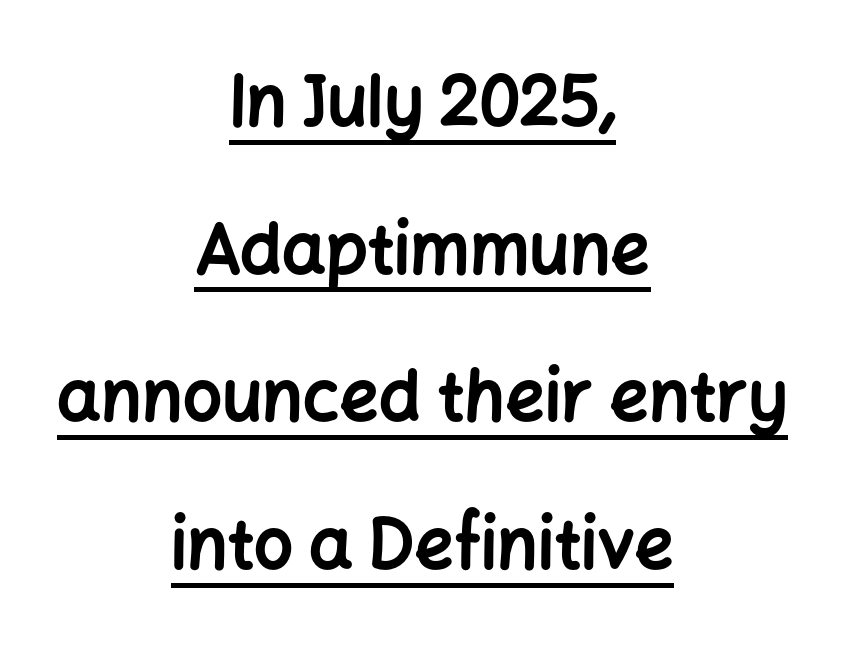
The image shows 69 px bold sans-serif type, upright; set centered, loose line spacing (2.14x), normal letter spacing, underlined; low stroke contrast and a medium x-height.
